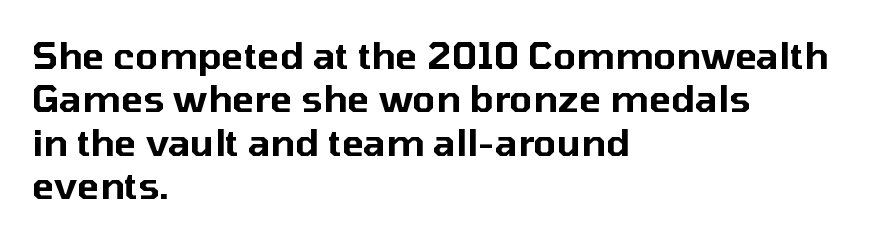
Q: Is the text italic (slanted)? A: No, it is upright.
Q: Is the typeface a serif or a sans-serif typeface? A: Sans-serif.
Q: Is the text underlined? A: No.
Q: How is the paragraph aligned? A: Left-aligned.
Q: Is the spacing between letters normal or unusually wide? A: Normal.
Q: Width (condensed, normal, or wide)? A: Normal.
Q: Stroke contrast? A: Low.
Q: x-height? A: Medium.
Q: Monospaced? A: No.
